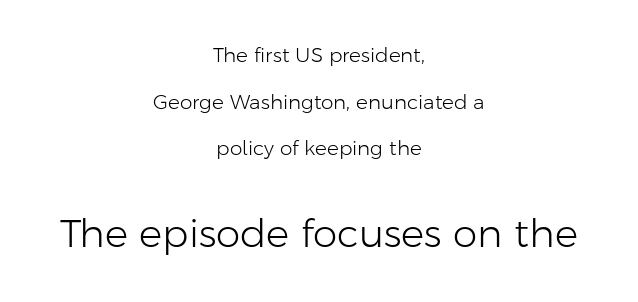
Grotesque or geometric, the face here clearly has no serifs. Type without underlining. There is no visible air inserted between adjacent glyphs. Centered paragraph, ragged on both sides.
